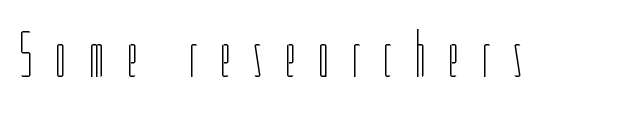
The image shows 65 px thin, condensed type, upright; set unusually wide letter spacing (+0.32 em), not underlined; low stroke contrast and a medium x-height.
